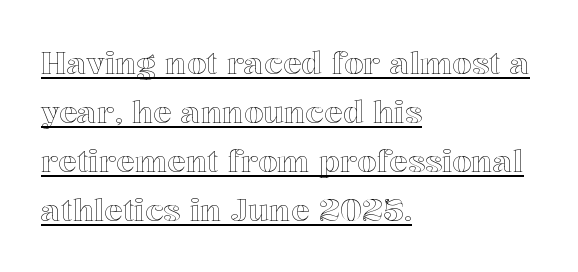
Q: Is the text italic (slanted)? A: No, it is upright.
Q: Is the text underlined? A: Yes.
Q: How is the paragraph aligned? A: Left-aligned.
Q: Is the spacing between letters normal or unusually wide? A: Normal.
Q: Is the spacing between lines tight, normal or loose? A: Normal.
Q: Width (condensed, normal, or wide)? A: Normal.
Q: x-height? A: Medium.
Q: Monospaced? A: No.
